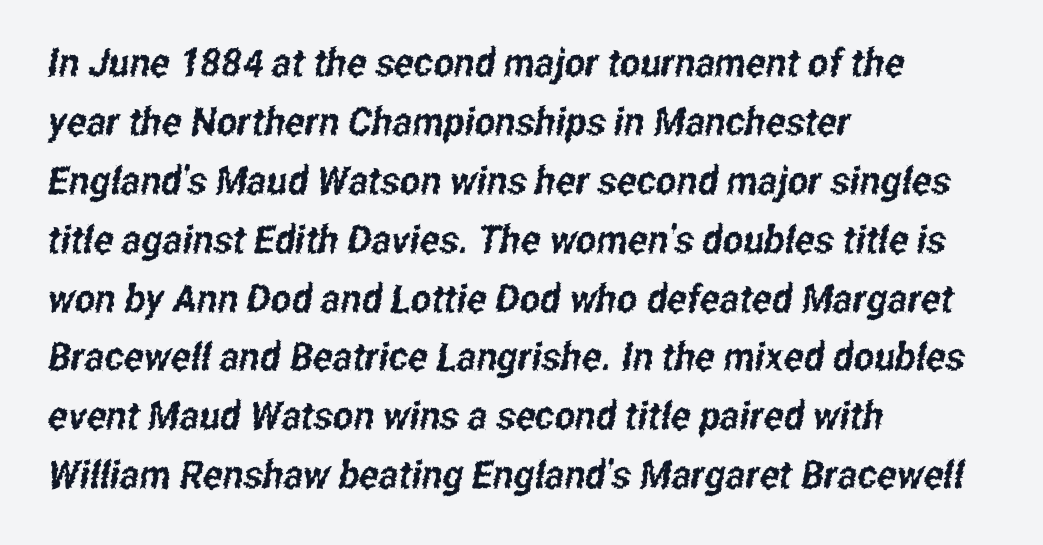
The font family rendered here belongs to the sans-serif group. Note the varied advance widths — an 'i' is clearly narrower than an 'm'. Regular leading. The line texture is even and compact thanks to regular tracking. The string is rendered with underlining switched off.
